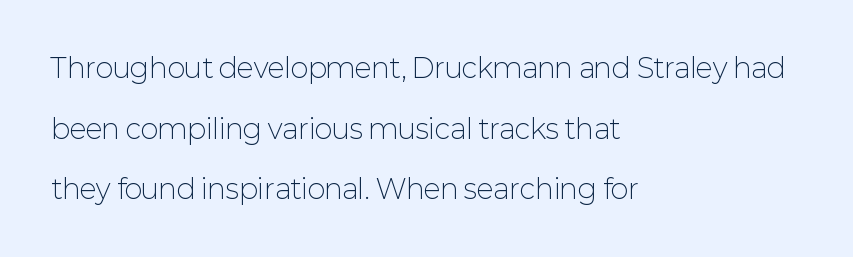
Does the copy run flush right? No — it runs flush left. The glyphs are unaccompanied by any horizontal stroke below them. Is the stroke heavy? The answer is a plain regular-or-lighter. Quick note: interline space is abundant. Observe the ordinary spacing: letters are neighbours, not strangers.
